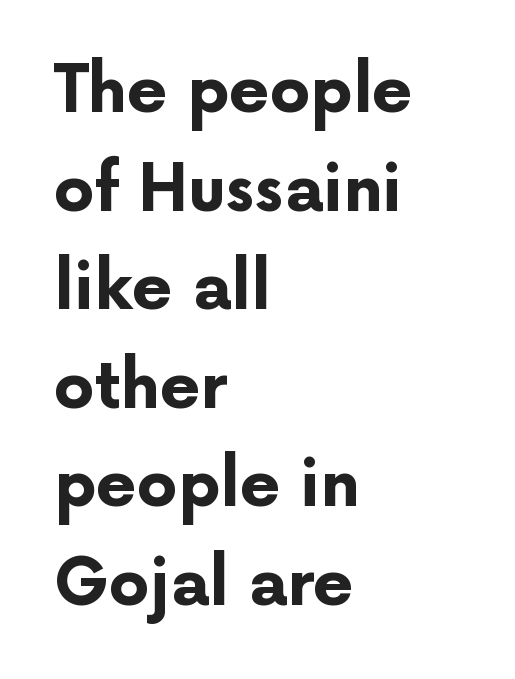
Typographically, this falls in the sans-serif category. Rendered with straight, roman letterforms. The rendering keeps characters at their native spacing. Note the varied advance widths — an 'i' is clearly narrower than an 'm'. Heft: maximum for text — a bold.
